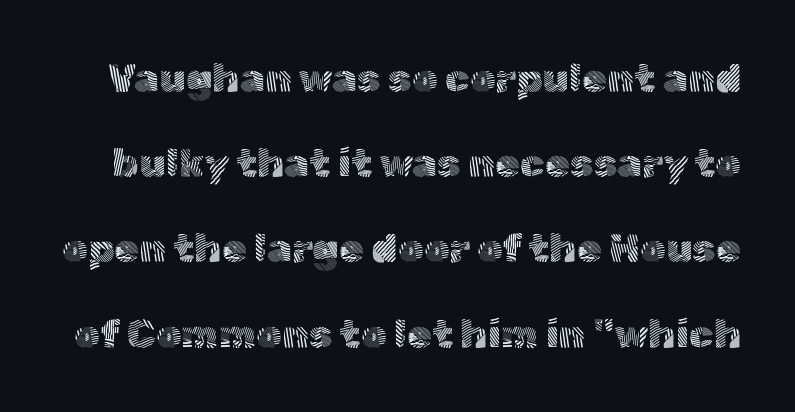
The string is rendered with underlining switched off. Students, note that the glyphs here touch the page at normal intervals. This reads as an unemphasized weight, regular at the heaviest. In terms of posture, this sample is upright.
